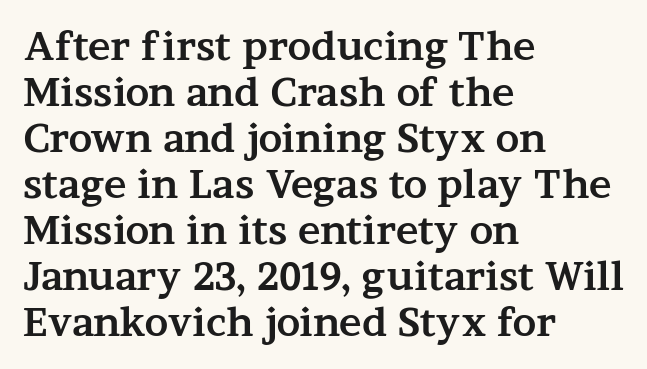
The image shows 38 px bold, wide serif type, upright; set left-aligned, line spacing 1.21x, normal letter spacing, not underlined; medium stroke contrast and a medium x-height.
